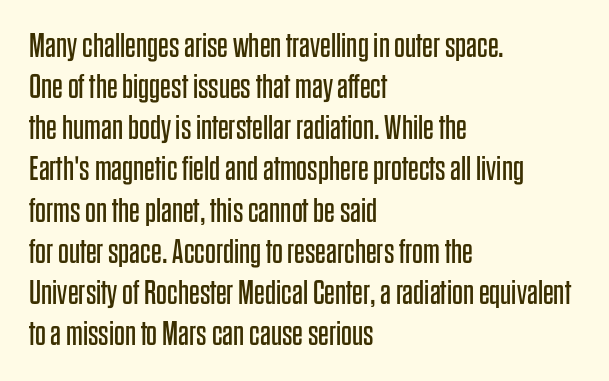
{"serif": "no", "italic": "no", "bold": "no", "weight": "regular", "width": "condensed", "stroke_contrast": "low", "x_height": "large", "monospaced": "no", "underline": "no", "align": "left", "line_spacing_ratio": 1.21, "letter_spacing": "normal", "letter_spacing_em": 0.0, "glyph_px": 34}
